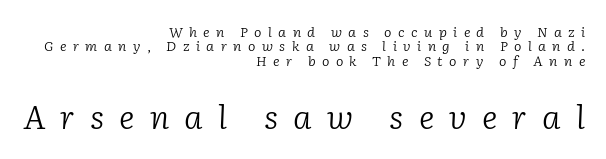
Q: Is the text bold? A: No.
Q: Is the text italic (slanted)? A: Yes, it leans right by about 2 degrees.
Q: Is the typeface a serif or a sans-serif typeface? A: Serif.
Q: Is the text underlined? A: No.
Q: How is the paragraph aligned? A: Right-aligned.
Q: Is the spacing between letters normal or unusually wide? A: Unusually wide.
Q: Is the spacing between lines tight, normal or loose? A: Tight.
Q: Which block of text is set in a larger size, the first (top) or the second (bottom)? A: The second (bottom) one.
Q: Width (condensed, normal, or wide)? A: Normal.
Q: Stroke contrast? A: Low.
Q: x-height? A: Medium.
Q: Monospaced? A: No.
